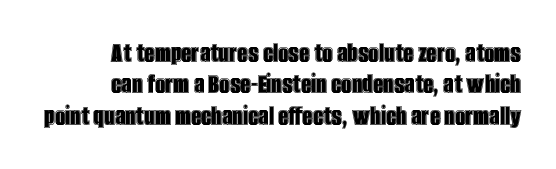
{"italic": "no", "width": "condensed", "x_height": "large", "monospaced": "no", "underline": "no", "align": "right", "line_spacing": "tight", "line_spacing_ratio": 1.08, "letter_spacing": "normal", "letter_spacing_em": 0.0, "glyph_px": 29}
